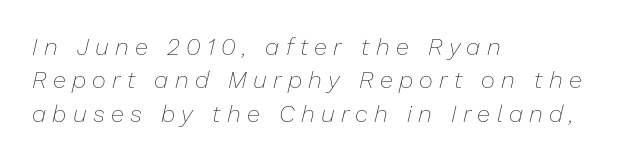
The space beneath each line is pristine and unruled. Is the block centered? No — it sits flush against the left margin. When letters slant like this, we call the style italic. Weight: not bold — regular or lighter. This block has exactly the height ordinary leading produces.
